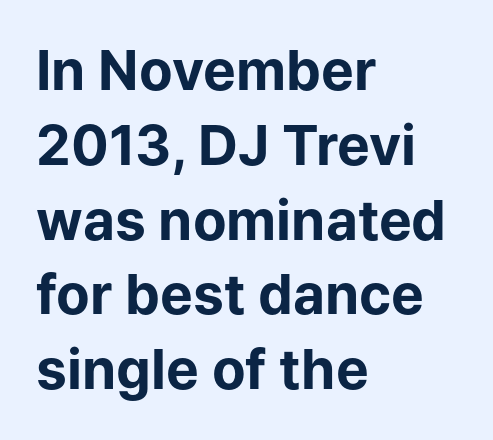
Is this a fixed-width face? No — the glyphs have proportional, varying widths. As a designer I'd log this as weight 700, bold. This is the regular roman posture of the typeface. Whoever set this chose a conventional vertical rhythm.
